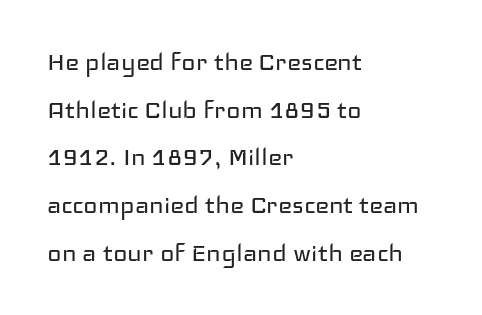
The font family rendered here belongs to the sans-serif group. Notice how descenders clear the ascenders below comfortably — that's standard leading. In terms of letterspacing, this is plain default setting. Reading down the block, your eye returns to a fixed left position each line. The passage shown is not underscored anywhere. Each letter keeps its own natural width here, so spacing adapts to shape.
